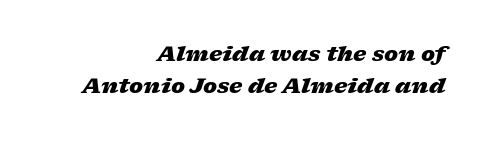
Tall strokes in this sample are angled rather than plumb. The words here are not underlined. These lines stack with their right ends in a neat column. The rendering uses a moderate line-height, typical for paragraphs. Set as a true bold cut, around the 700 mark.
